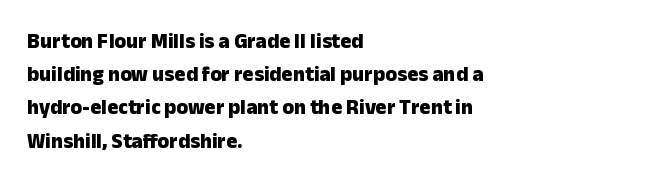
{"italic": "no", "bold": "yes", "underline": "no", "align": "left", "line_spacing": "normal", "line_spacing_ratio": 1.58, "letter_spacing": "normal", "letter_spacing_em": 0.0, "glyph_px": 21}
